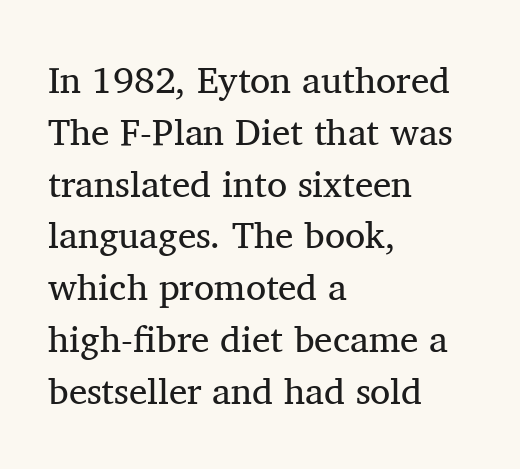
One-word summary of the alignment: left. Evenly set lines give the paragraph a standard silhouette. The characters are drawn with everyday or finer stroke widths. The axis of the letterforms is exactly vertical. Looks like regular typesetting: each glyph gets only the width it needs. Lines of text with bare space underneath.
